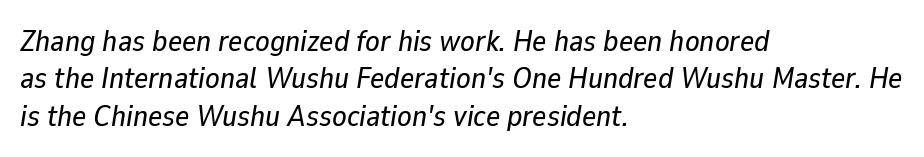
The image shows 30 px text type, italic (leaning right); set left-aligned, normal line spacing (1.25x), normal letter spacing, not underlined; low stroke contrast and a medium x-height.
